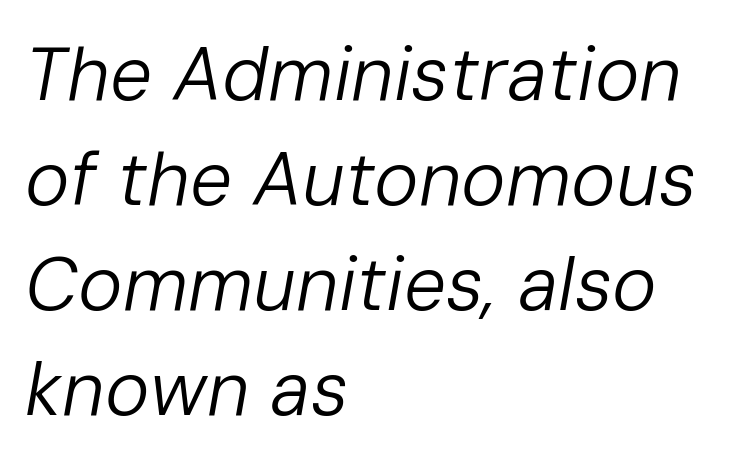
{"italic": "yes", "lean": "right", "slant_degrees": 10, "bold": "no", "weight": "regular", "width": "normal", "stroke_contrast": "low", "x_height": "medium", "monospaced": "no", "underline": "no", "align": "left", "line_spacing": "normal", "line_spacing_ratio": 1.4, "letter_spacing": "normal", "letter_spacing_em": 0.0, "glyph_px": 75}
